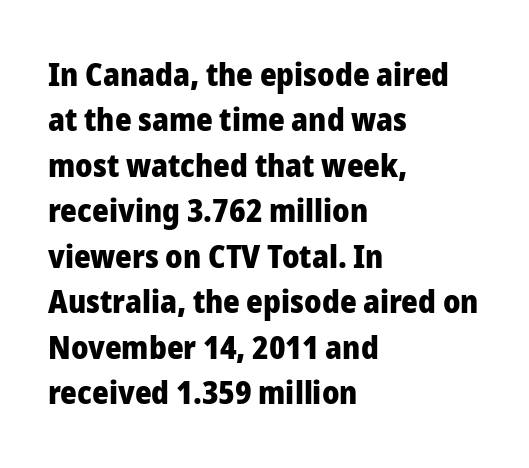
This is roman type, the default non-slanted kind. Is the type bold? Yes — the strokes are clearly thick and heavy. Any mark beneath the type? The region is blank. A student would call this left alignment; a typographer would say flush left, rag right. Looks like regular typesetting: each glyph gets only the width it needs. Stroke terminals: plain, sans-serif.
